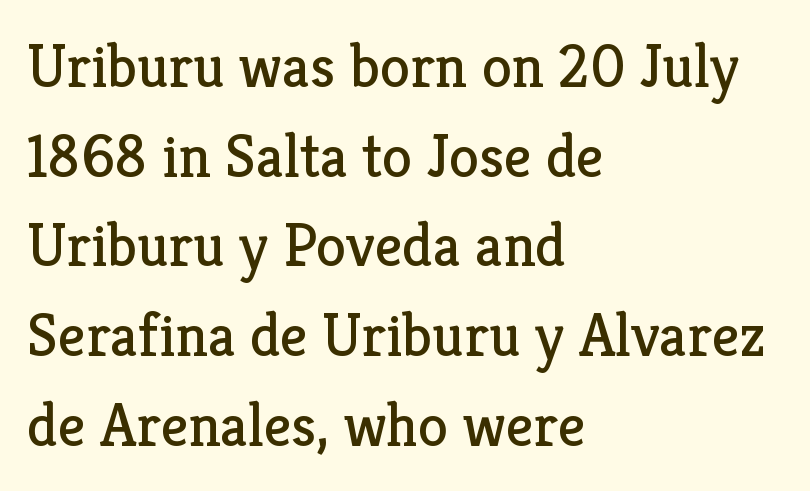
{"serif": "yes", "italic": "no", "bold": "no", "weight": "regular", "width": "normal", "stroke_contrast": "low", "x_height": "medium", "monospaced": "no", "underline": "no", "align": "left", "line_spacing": "normal", "line_spacing_ratio": 1.47, "letter_spacing": "normal", "letter_spacing_em": 0.0, "glyph_px": 61}
